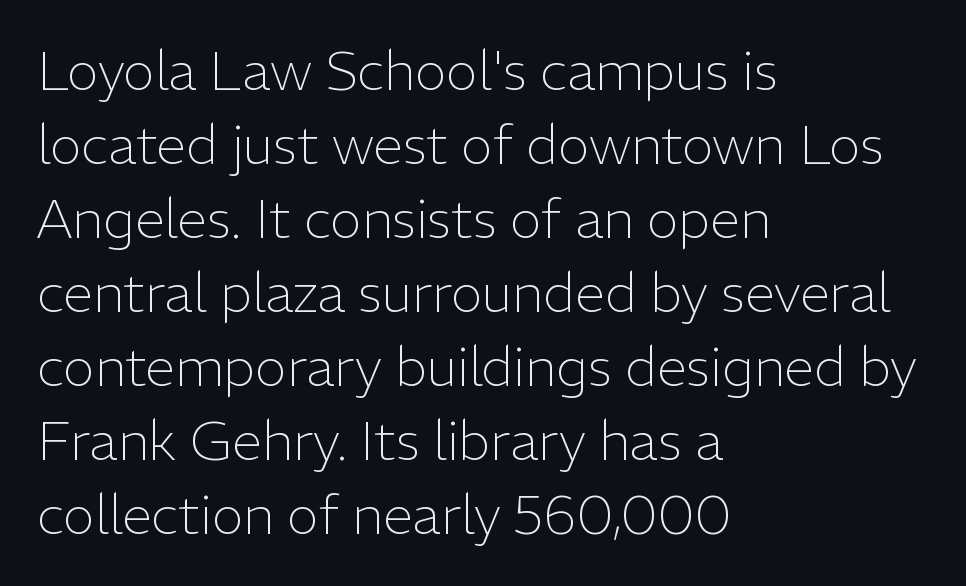
Q: Is the text bold? A: No.
Q: Is the text italic (slanted)? A: No, it is upright.
Q: Is the typeface a serif or a sans-serif typeface? A: Sans-serif.
Q: Is the text underlined? A: No.
Q: How is the paragraph aligned? A: Left-aligned.
Q: Is the spacing between letters normal or unusually wide? A: Normal.
Q: Is the spacing between lines tight, normal or loose? A: Normal.
Q: Width (condensed, normal, or wide)? A: Normal.
Q: Stroke contrast? A: Low.
Q: x-height? A: Medium.
Q: Monospaced? A: No.
